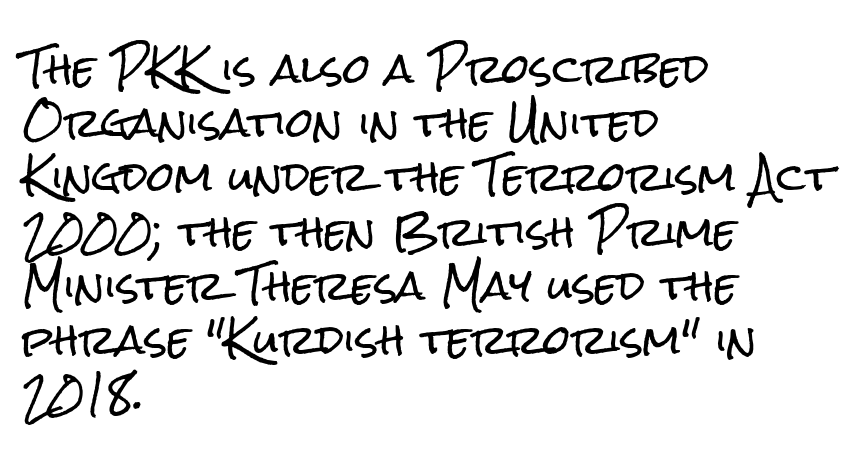
{"serif": "no", "italic": "no", "width": "condensed", "stroke_contrast": "low", "x_height": "medium", "monospaced": "no", "underline": "no", "align": "left", "line_spacing": "normal", "line_spacing_ratio": 1.39, "letter_spacing": "normal", "letter_spacing_em": 0.0, "glyph_px": 39}
